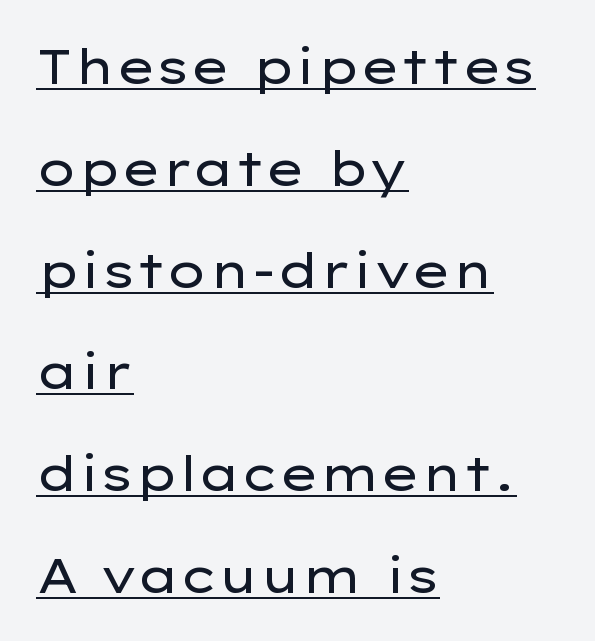
{"serif": "no", "italic": "no", "bold": "no", "weight": "regular", "width": "wide", "stroke_contrast": "low", "x_height": "medium", "monospaced": "no", "underline": "yes", "align": "left", "line_spacing": "loose", "line_spacing_ratio": 2.12, "letter_spacing": "normal", "letter_spacing_em": 0.0, "glyph_px": 48}
